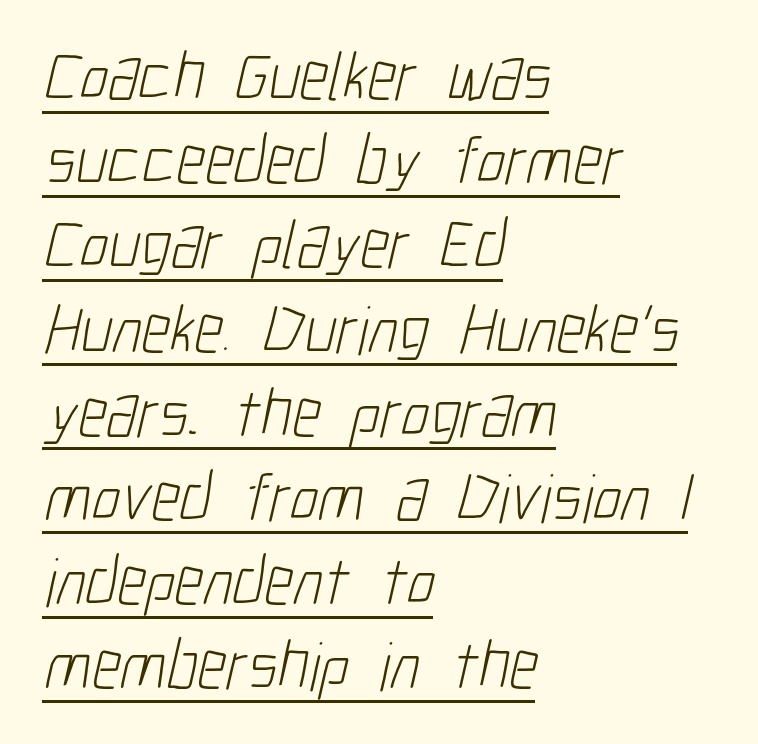
Note: no serifs on the glyphs. Stroke mass is kept to a normal reading level or below. Short and long lines alike share a common starting point at left. The passage shown is typed in a proportional face where columns would drift. Underlining? Definitely there.
